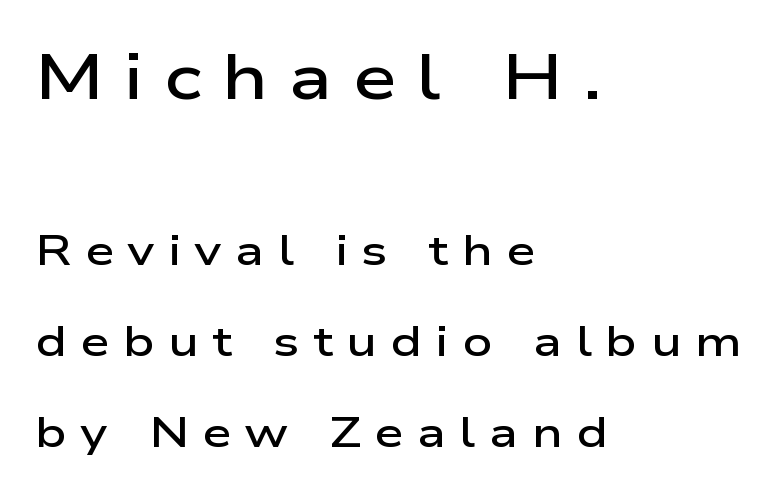
In terms of letterspacing, this is a distinctly airy, spread setting. Type without underlining. Here the first block reads like a headline and the second like body copy. When letters stand straight like this, we call the style roman or upright. The block of text is sparse from top to bottom, with ample space between rows.
